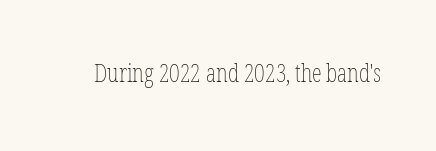
The rendering keeps characters at their native spacing. The font sits on the lighter half of the weight spectrum, regular included. Quick note: underline off. Is there any slant? The stems are plumb.
